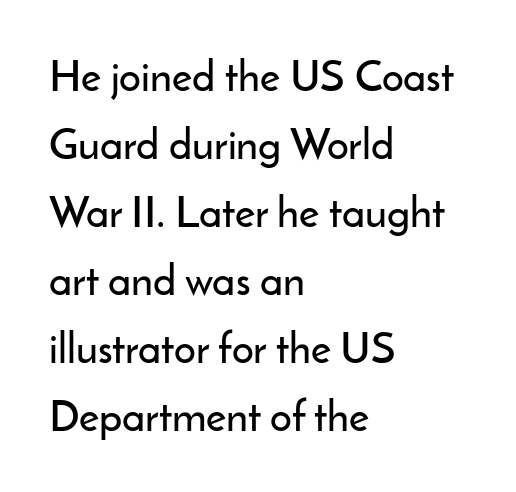
{"serif": "no", "italic": "no", "width": "normal", "stroke_contrast": "low", "x_height": "small", "monospaced": "no", "underline": "no", "align": "left", "line_spacing": "normal", "line_spacing_ratio": 1.58, "letter_spacing": "normal", "letter_spacing_em": 0.0, "glyph_px": 43}
